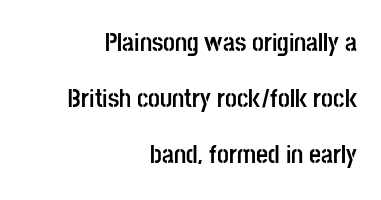
The font is running at its bold setting. The axis of the letterforms is exactly vertical. The passage shown has conventional tracking throughout. The space directly below the letters is spotless. Quick note: interline space is abundant.
